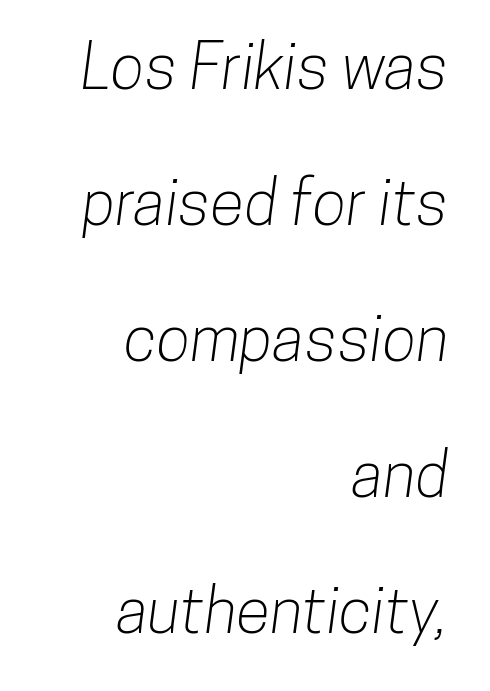
Q: Is the typeface a serif or a sans-serif typeface? A: Sans-serif.
Q: Is the text underlined? A: No.
Q: How is the paragraph aligned? A: Right-aligned.
Q: Is the spacing between letters normal or unusually wide? A: Normal.
Q: Is the spacing between lines tight, normal or loose? A: Loose.
Q: Width (condensed, normal, or wide)? A: Condensed.
Q: Stroke contrast? A: Low.
Q: x-height? A: Medium.
Q: Monospaced? A: No.
